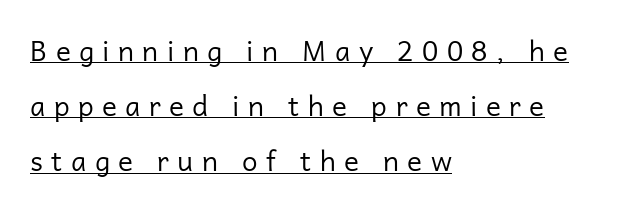
This sample has the flowing, uneven cadence of proportional lettering. Notice how the stems are strictly vertical — no italics here. Underline: present. Whoever set this chose breathing room over compactness in the vertical rhythm.
